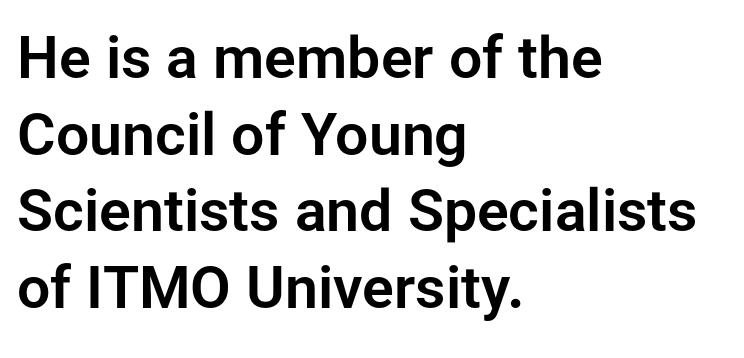
These lines are rendered in a variable-pitch font. The area under the type is left untouched. This rendering uses left alignment, leaving the right contour irregular. Caption: standard tracking, unaltered. Line spacing here is normal. Classification — sans serif.
